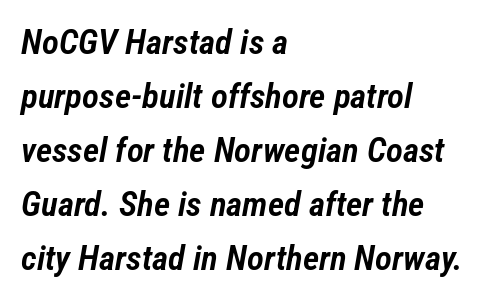
{"italic": "yes", "lean": "right", "slant_degrees": 12, "bold": "semi", "weight": "semibold", "width": "condensed", "stroke_contrast": "low", "x_height": "medium", "monospaced": "no", "underline": "no", "align": "left", "line_spacing": "normal", "line_spacing_ratio": 1.54, "letter_spacing": "normal", "letter_spacing_em": 0.0, "glyph_px": 35}
